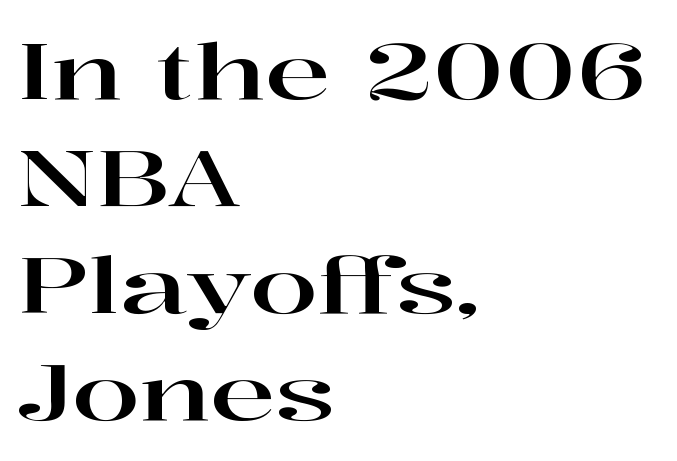
The image shows 78 px wide serif type, upright; set left-aligned, normal line spacing (1.37x), normal letter spacing, not underlined; high stroke contrast and a medium x-height.
